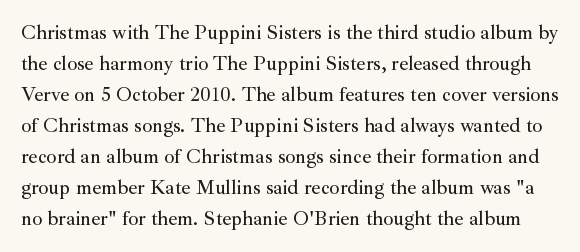
Q: Is the text italic (slanted)? A: No, it is upright.
Q: Is the text underlined? A: No.
Q: Is the spacing between letters normal or unusually wide? A: Normal.
Q: Is the spacing between lines tight, normal or loose? A: Normal.
